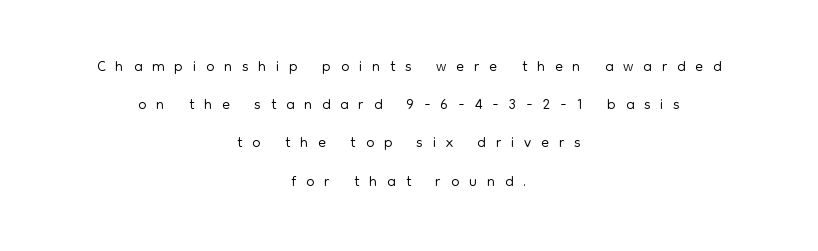
{"italic": "no", "bold": "no", "underline": "no", "align": "center", "line_spacing": "normal", "line_spacing_ratio": 1.66, "letter_spacing": "wide", "letter_spacing_em": 0.43, "glyph_px": 23}
